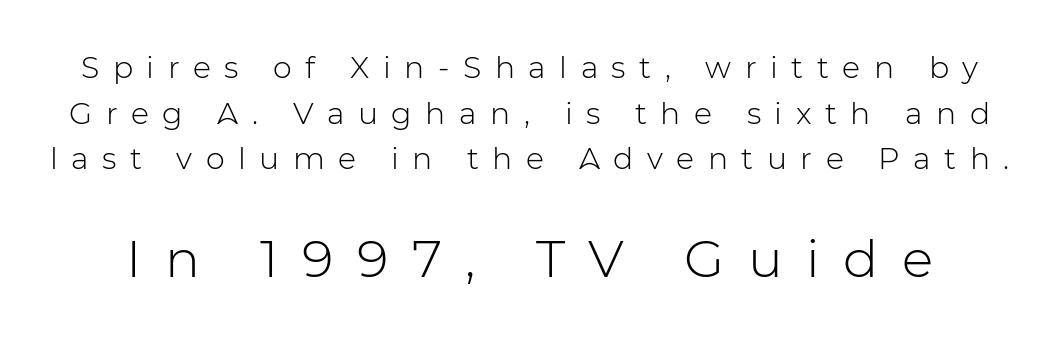
The image shows 52 px light sans-serif type, upright; set normal line spacing (1.52x), unusually wide letter spacing (+0.45 em), not underlined; the second (bottom) block is 1.73x larger; low stroke contrast and a medium x-height.
